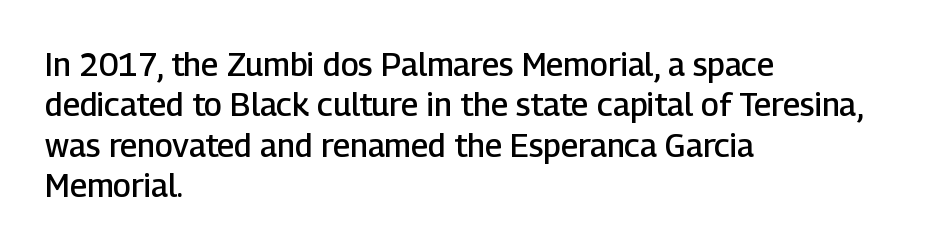
The image shows 32 px semibold sans-serif type, upright; set left-aligned, normal line spacing (1.26x), normal letter spacing, not underlined; low stroke contrast and a medium x-height.
